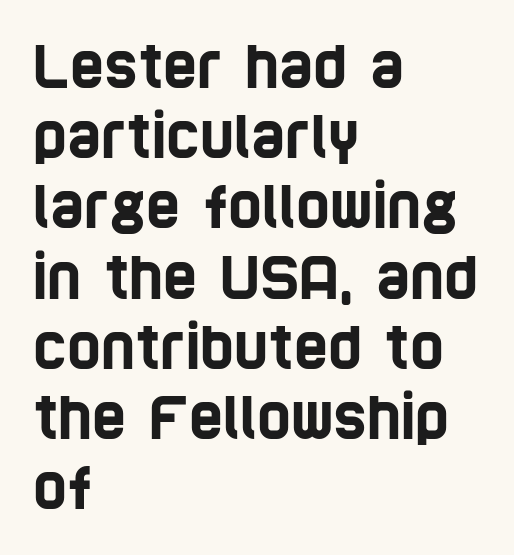
Q: Is the typeface a serif or a sans-serif typeface? A: Sans-serif.
Q: Is the text underlined? A: No.
Q: How is the paragraph aligned? A: Left-aligned.
Q: Is the spacing between letters normal or unusually wide? A: Normal.
Q: Width (condensed, normal, or wide)? A: Condensed.
Q: Stroke contrast? A: Low.
Q: x-height? A: Large.
Q: Monospaced? A: No.
